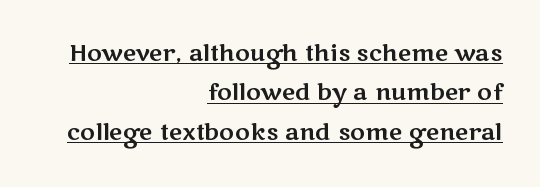
How are the letters spaced? Ordinarily, with no added tracking. The letters stand upright; this is a roman face. Reading down the block, your eye finds every line finishing at a fixed right position. The lettering is marked with a stroke running underneath it.
